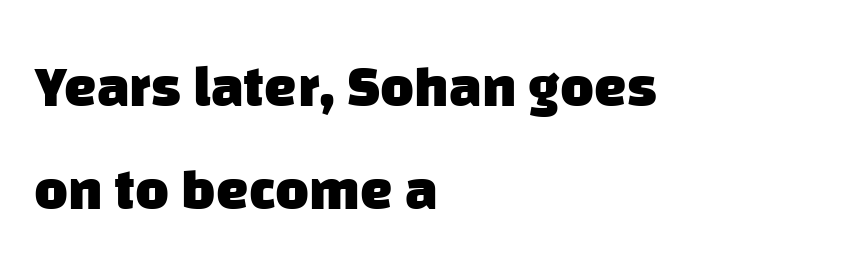
The image shows 58 px heavy sans-serif type; set left-aligned, line spacing 1.77x, normal letter spacing, not underlined; low stroke contrast and a large x-height.
